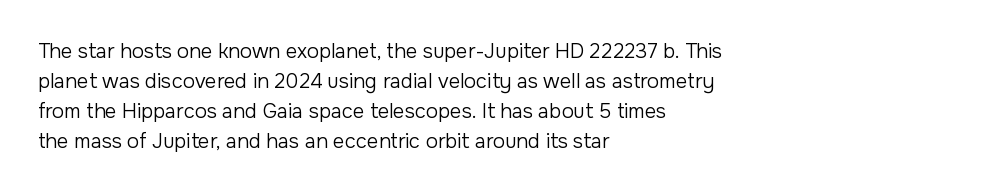
Q: Is the text bold? A: No.
Q: Is the text italic (slanted)? A: No, it is upright.
Q: Is the text underlined? A: No.
Q: How is the paragraph aligned? A: Left-aligned.
Q: Is the spacing between letters normal or unusually wide? A: Normal.
Q: Is the spacing between lines tight, normal or loose? A: Normal.
